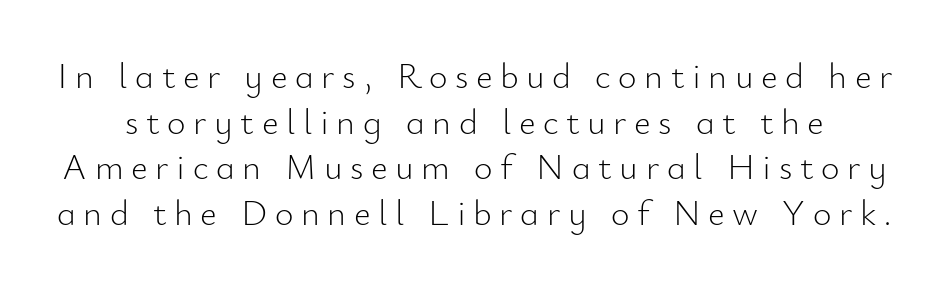
This is sans-serif lettering, the kind often seen on screens and signage. Each letter keeps its own natural width here, so spacing adapts to shape. Loose tracking; the words dissolve into strings of separated letters. Heaviness? Minimal to ordinary, like unemphasized prose. Ordinary non-slanted type is in use. Only glyphs here, with clear space below each row.
